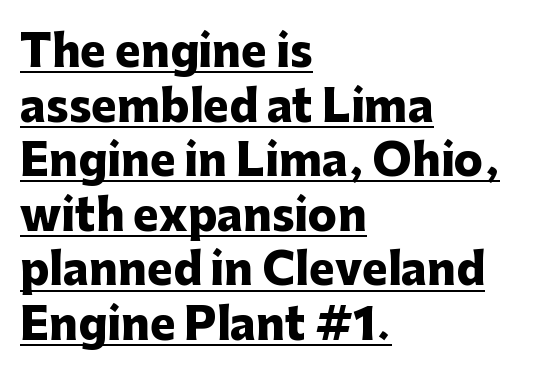
The image shows 43 px heavy sans-serif type, upright; set left-aligned, normal line spacing (1.27x), normal letter spacing, underlined; low stroke contrast and a medium x-height.
